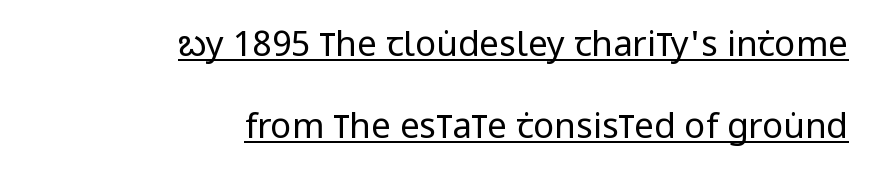
{"serif": "no", "italic": "no", "bold": "no", "weight": "regular", "width": "condensed", "stroke_contrast": "low", "x_height": "large", "monospaced": "no", "underline": "yes", "align": "right", "line_spacing": "loose", "line_spacing_ratio": 2.34, "letter_spacing": "normal", "letter_spacing_em": 0.0, "glyph_px": 35}
